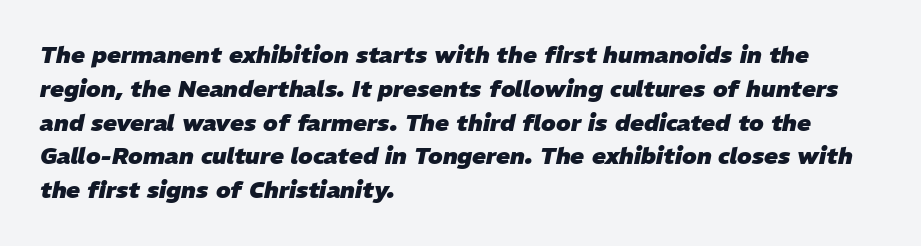
The letters are bold, with thick, heavy strokes. In terms of leading, this rendering sits right in the middle. Would a proofreader flag this as italicized? Yes. The rendering keeps characters at their native spacing. Each row of text sits above clean, open space.
